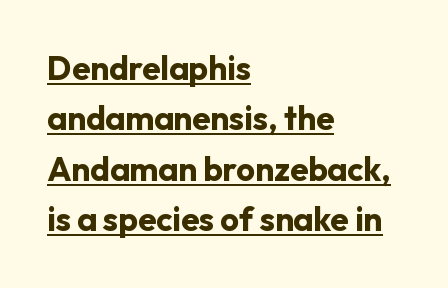
The rendering uses a bold face; every stroke is thick and dark. Notice how the passage keeps a crisp vertical edge on the left only. Varying glyph widths throughout — classic text-font behaviour. The letterforms sit shoulder to shoulder at normal distance. A typesetter would label this face a sans. It's the straight-up-and-down kind of type.
